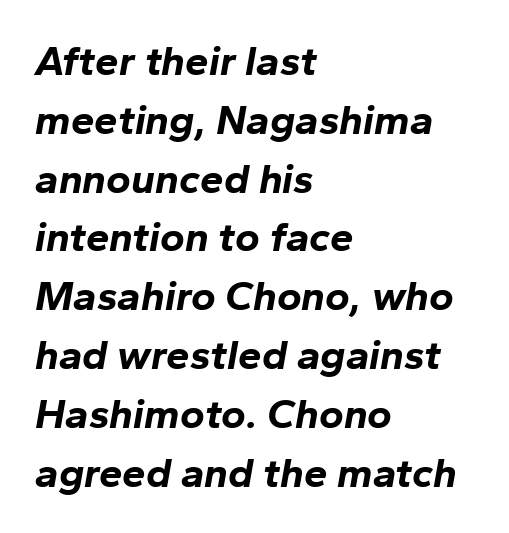
The space directly below the letters is spotless. The vertical gap from one line to the next is medium. This sample uses plain, unmodified letter spacing. I'd describe the lettering as bold — thick and assertive.
